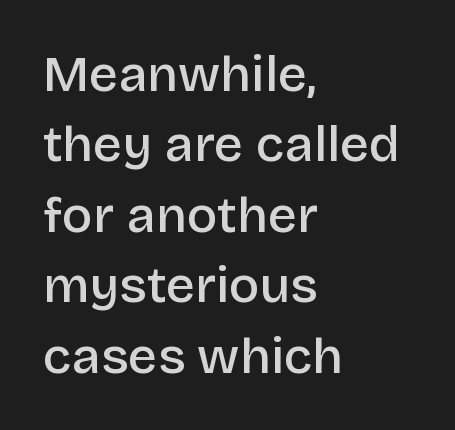
Nope, no serifs anywhere on these letters. Check the space under the baseline: it is left empty. The sample has been set in demibold, a notch under bold. Nothing unusual about the tracking: characters are spaced as the font intends.
